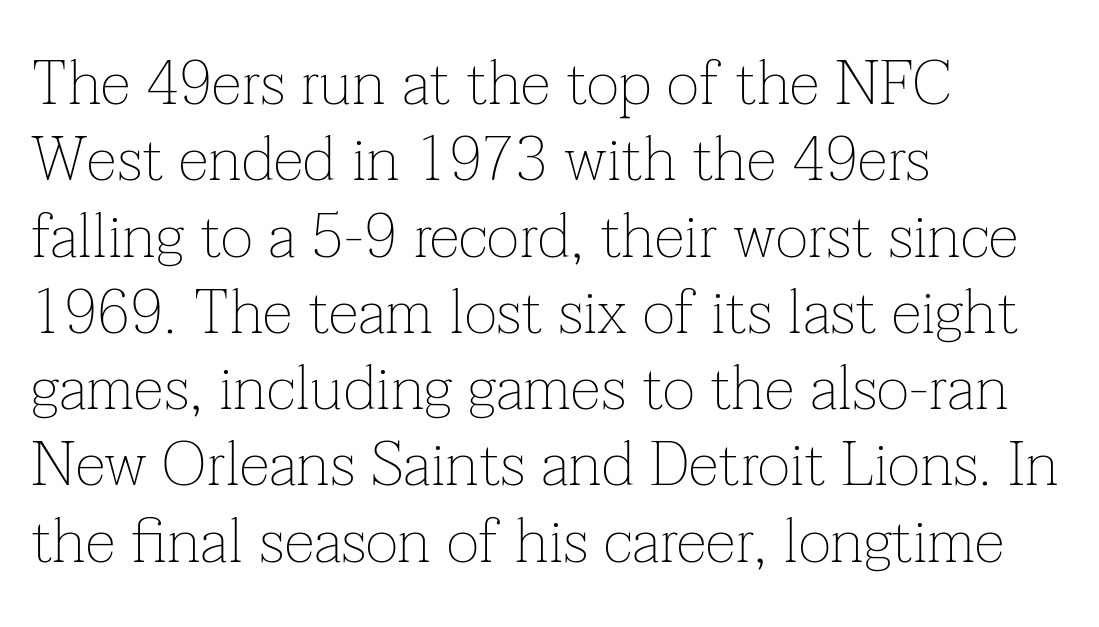
Q: Is the text bold? A: No.
Q: Is the text italic (slanted)? A: No, it is upright.
Q: Is the typeface a serif or a sans-serif typeface? A: Serif.
Q: Is the text underlined? A: No.
Q: How is the paragraph aligned? A: Left-aligned.
Q: Is the spacing between letters normal or unusually wide? A: Normal.
Q: Width (condensed, normal, or wide)? A: Normal.
Q: Stroke contrast? A: Low.
Q: x-height? A: Medium.
Q: Monospaced? A: No.
